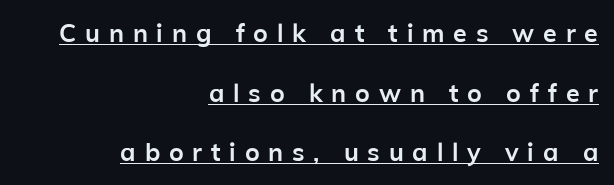
Q: Is the text bold? A: Yes.
Q: Is the text italic (slanted)? A: No, it is upright.
Q: Is the text underlined? A: Yes.
Q: How is the paragraph aligned? A: Right-aligned.
Q: Is the spacing between letters normal or unusually wide? A: Unusually wide.
Q: Is the spacing between lines tight, normal or loose? A: Loose.
